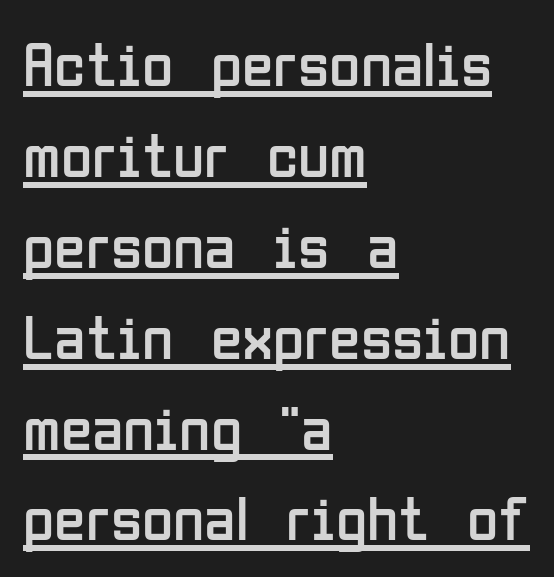
Quick note: not italic, upright. This rendering features underlined lettering. The face used here is a sans, in the tradition of grotesques and geometrics. Is the block centered? No — it sits flush against the left margin. The characters are drawn with everyday or finer stroke widths.
